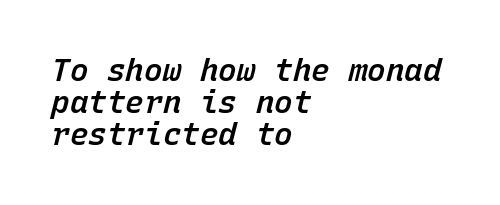
Compared with an ordinary text face, these strokes are moderately heavier — a semibold. The axis of the letterforms is tilted away from vertical. Short note: letters normally spaced. Teacher's note: observe the even left margin — that is flush-left alignment. Each new line begins almost immediately beneath the previous one.
